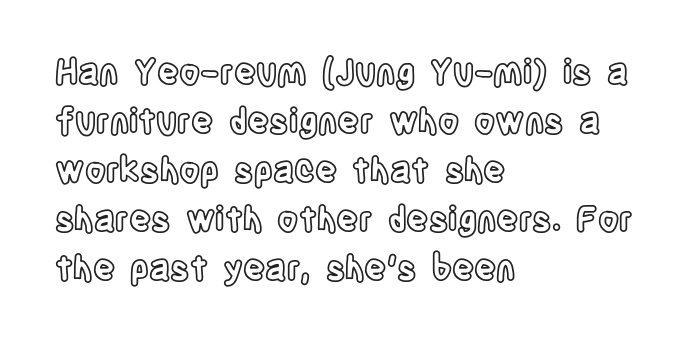
The image shows 34 px condensed type, upright; set left-aligned, normal line spacing (1.44x), normal letter spacing, not underlined; a large x-height.
